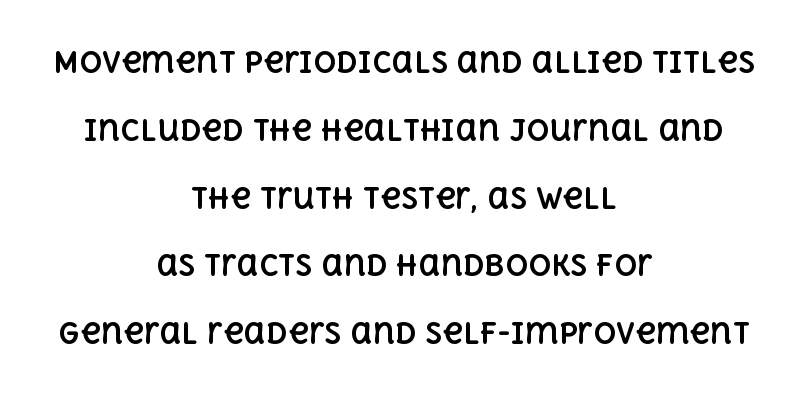
The image shows 28 px bold type, upright; set centered, loose line spacing (2.42x), normal letter spacing, not underlined; a large x-height.
